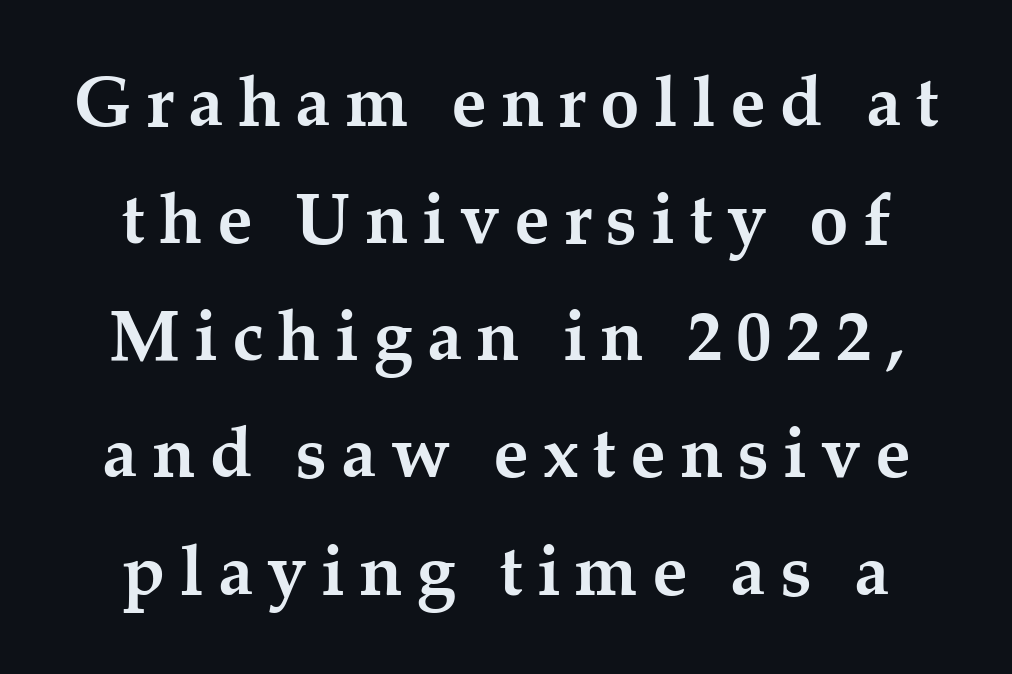
The image shows 71 px semibold serif type, upright; set centered, normal line spacing (1.65x), unusually wide letter spacing (+0.2 em), not underlined; medium stroke contrast and a medium x-height.
